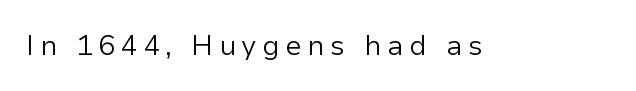
Q: Is the text bold? A: No.
Q: Is the text italic (slanted)? A: No, it is upright.
Q: Is the typeface a serif or a sans-serif typeface? A: Sans-serif.
Q: Is the text underlined? A: No.
Q: Is the spacing between letters normal or unusually wide? A: Unusually wide.
Q: Width (condensed, normal, or wide)? A: Normal.
Q: Stroke contrast? A: Low.
Q: x-height? A: Medium.
Q: Monospaced? A: No.
